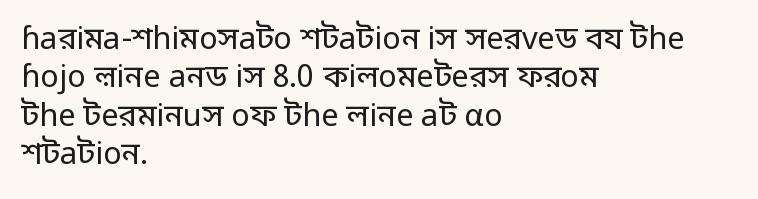
Q: Is the text bold? A: No.
Q: Is the text italic (slanted)? A: No, it is upright.
Q: Is the typeface a serif or a sans-serif typeface? A: Sans-serif.
Q: Is the text underlined? A: No.
Q: How is the paragraph aligned? A: Left-aligned.
Q: Is the spacing between letters normal or unusually wide? A: Normal.
Q: Width (condensed, normal, or wide)? A: Normal.
Q: Stroke contrast? A: Low.
Q: x-height? A: Medium.
Q: Monospaced? A: No.
